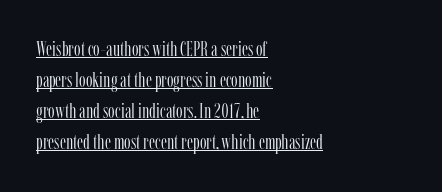
Decoration check: the copy is underlined. Counters stay open thanks to moderate or lighter strokes. The type sits square on the baseline with zero lean. Vertical spacing — default. Does the copy run flush right? No — it runs flush left. Tracking value appears to be zero — textbook default spacing.
